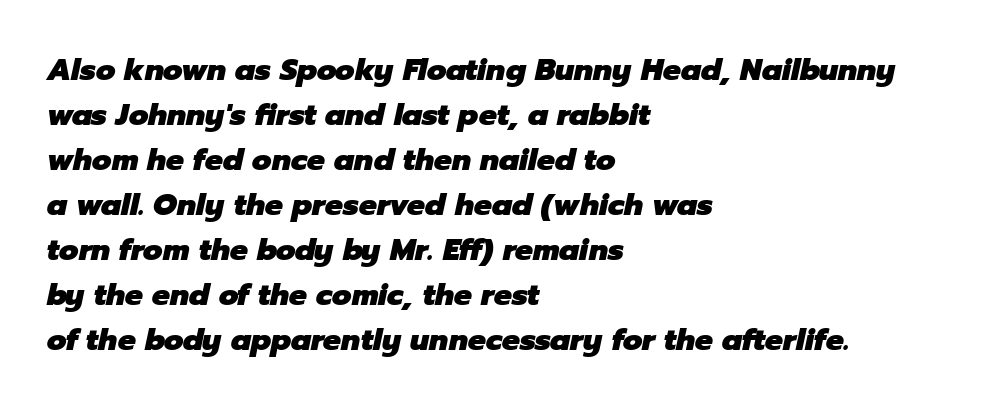
Q: Is the text bold? A: Yes.
Q: Is the text italic (slanted)? A: Yes, it leans right by about 12 degrees.
Q: Is the text underlined? A: No.
Q: How is the paragraph aligned? A: Left-aligned.
Q: Is the spacing between letters normal or unusually wide? A: Normal.
Q: Is the spacing between lines tight, normal or loose? A: Normal.
Q: Width (condensed, normal, or wide)? A: Normal.
Q: Stroke contrast? A: Low.
Q: x-height? A: Medium.
Q: Monospaced? A: No.
